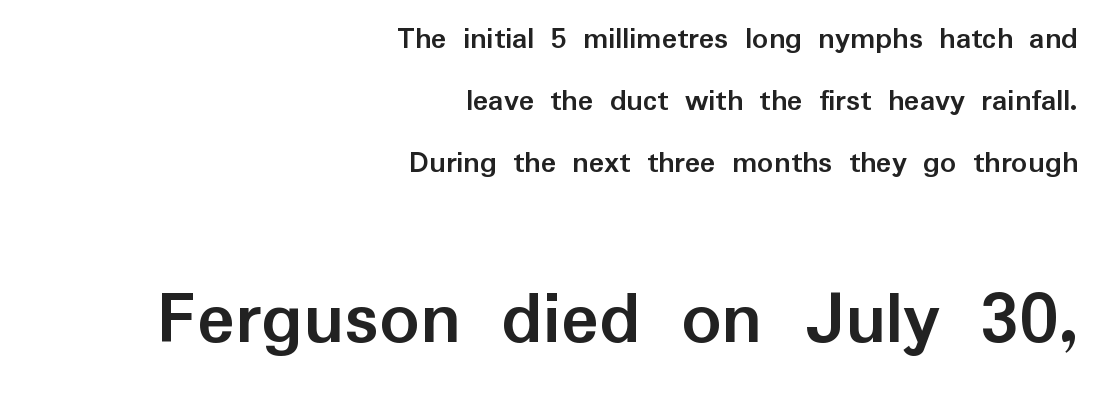
The image shows 79 px semibold sans-serif type, upright; set right-aligned, loose line spacing (1.93x), normal letter spacing, not underlined; the second (bottom) block is 2.47x larger; low stroke contrast and a medium x-height.
